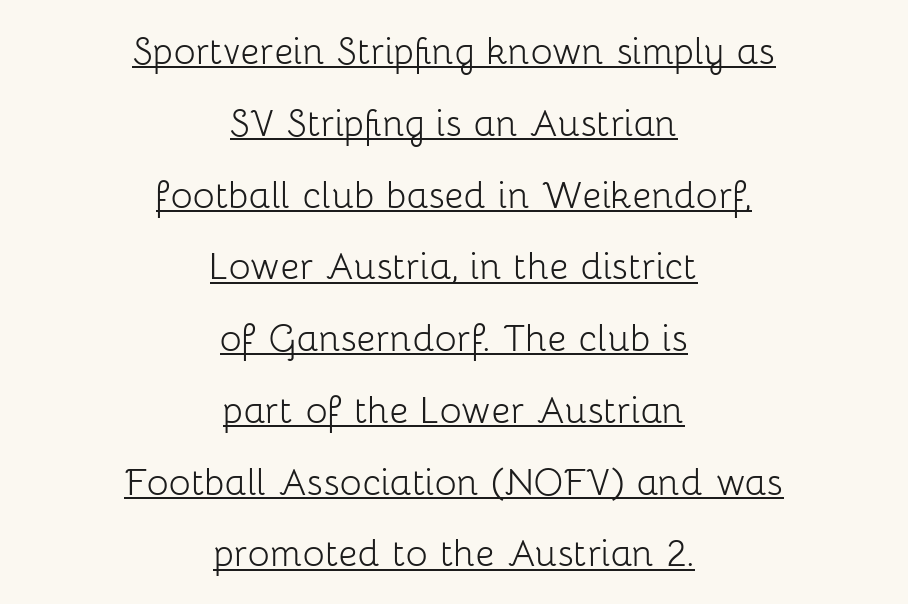
Q: Is the text bold? A: No.
Q: Is the text italic (slanted)? A: No, it is upright.
Q: Is the typeface a serif or a sans-serif typeface? A: Sans-serif.
Q: Is the text underlined? A: Yes.
Q: How is the paragraph aligned? A: Centered.
Q: Is the spacing between letters normal or unusually wide? A: Normal.
Q: Is the spacing between lines tight, normal or loose? A: Normal.
Q: Width (condensed, normal, or wide)? A: Normal.
Q: Stroke contrast? A: Low.
Q: x-height? A: Medium.
Q: Monospaced? A: No.
